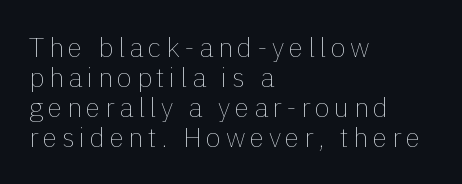
The image shows 27 px text type, upright; set left-aligned, tight line spacing (1.11x), not underlined.
